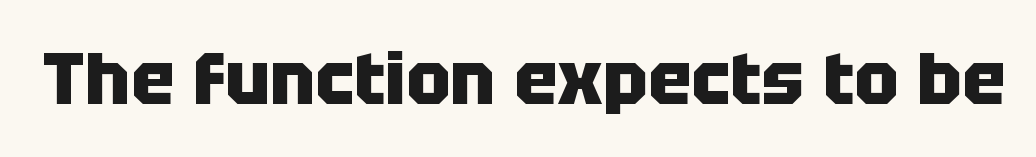
Q: Is the text bold? A: Yes.
Q: Is the text italic (slanted)? A: No, it is upright.
Q: Is the typeface a serif or a sans-serif typeface? A: Sans-serif.
Q: Is the text underlined? A: No.
Q: Is the spacing between letters normal or unusually wide? A: Normal.
Q: Width (condensed, normal, or wide)? A: Normal.
Q: Stroke contrast? A: Low.
Q: x-height? A: Large.
Q: Monospaced? A: No.
